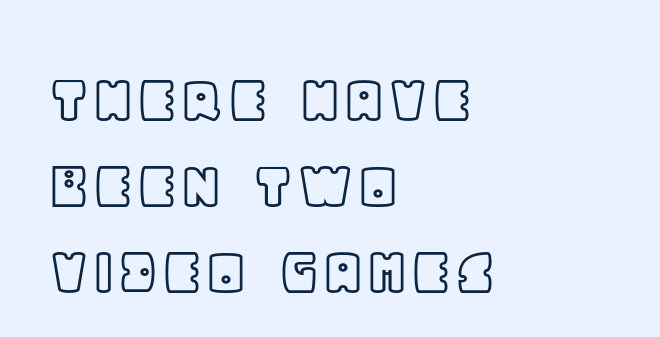
Q: Is the text italic (slanted)? A: No, it is upright.
Q: Is the text underlined? A: No.
Q: How is the paragraph aligned? A: Left-aligned.
Q: Is the spacing between letters normal or unusually wide? A: Normal.
Q: Width (condensed, normal, or wide)? A: Normal.
Q: x-height? A: Large.
Q: Monospaced? A: No.
